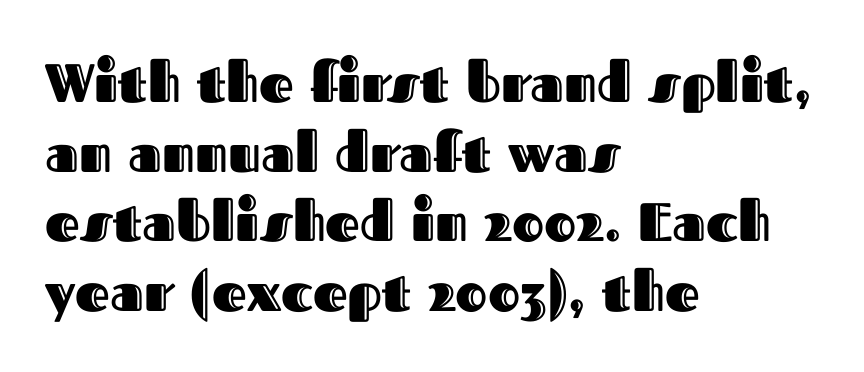
A student would call this left alignment; a typographer would say flush left, rag right. Interline gaps are of average width in this sample. Spacing verdict: proportional, widths tailored to each character. Decoration check: the copy has no underline. Does extra space separate the letters? No, they use regular spacing. Tall strokes in this sample are plumb rather than angled.
